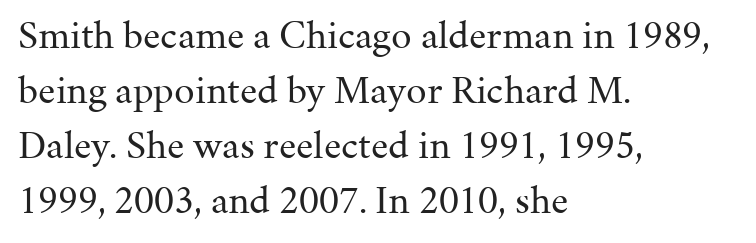
The image shows 41 px regular-weight serif type, upright; set left-aligned, normal line spacing (1.34x), normal letter spacing, not underlined; medium stroke contrast and a medium x-height.
